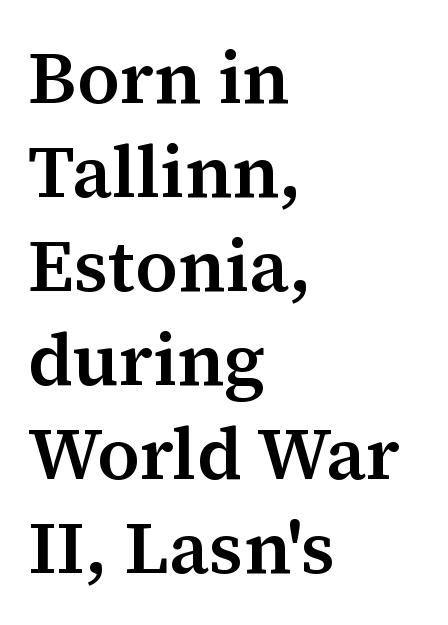
{"serif": "yes", "italic": "no", "bold": "semi", "weight": "semibold", "width": "normal", "stroke_contrast": "medium", "x_height": "medium", "monospaced": "no", "underline": "no", "align": "left", "line_spacing": "normal", "line_spacing_ratio": 1.27, "letter_spacing": "normal", "letter_spacing_em": 0.0, "glyph_px": 74}
